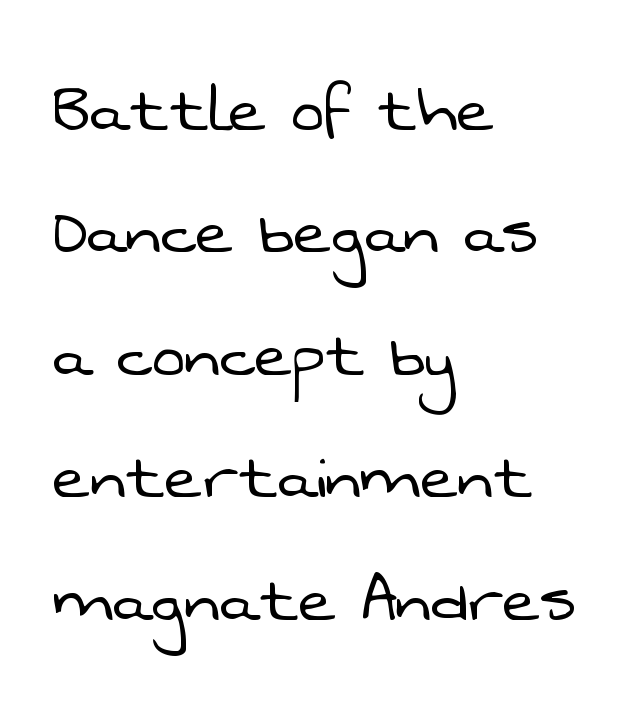
The image shows 79 px light sans-serif type; set left-aligned, normal line spacing (1.55x), normal letter spacing, not underlined; low stroke contrast and a medium x-height.
